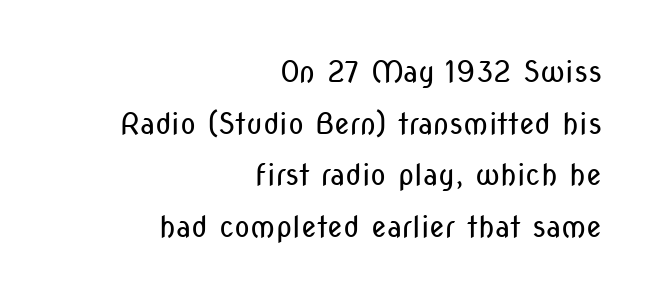
The image shows 29 px regular-weight, condensed sans-serif type, upright; set right-aligned, line spacing 1.78x, normal letter spacing, not underlined; low stroke contrast and a medium x-height.
